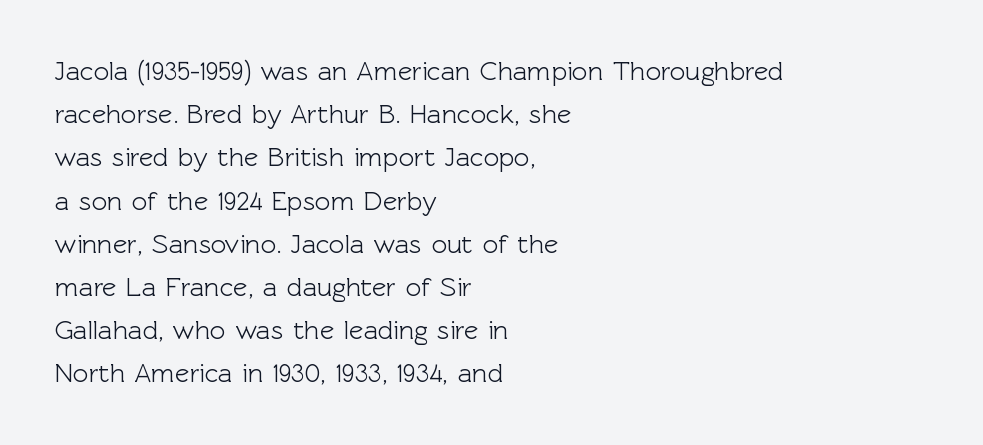
Q: Is the text italic (slanted)? A: No, it is upright.
Q: Is the text underlined? A: No.
Q: How is the paragraph aligned? A: Left-aligned.
Q: Is the spacing between letters normal or unusually wide? A: Normal.
Q: Is the spacing between lines tight, normal or loose? A: Normal.
